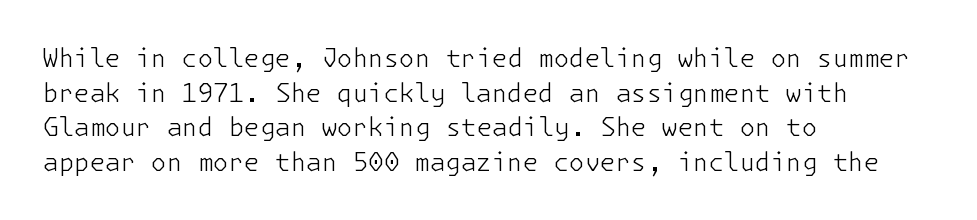
The image shows 25 px text type, upright; set left-aligned, normal line spacing (1.39x), normal letter spacing, not underlined.
